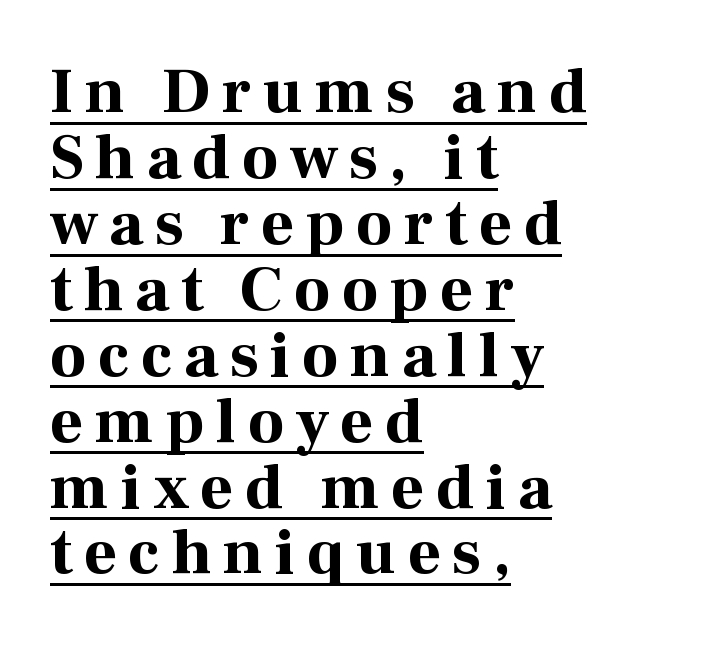
{"serif": "yes", "italic": "no", "bold": "yes", "weight": "bold", "width": "normal", "stroke_contrast": "high", "x_height": "medium", "monospaced": "no", "underline": "yes", "align": "left", "line_spacing": "tight", "line_spacing_ratio": 1.03, "glyph_px": 64}
